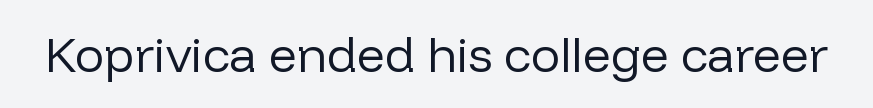
{"serif": "no", "italic": "no", "bold": "no", "weight": "regular", "width": "normal", "stroke_contrast": "low", "x_height": "medium", "monospaced": "no", "underline": "no", "letter_spacing": "normal", "letter_spacing_em": 0.0, "glyph_px": 49}
